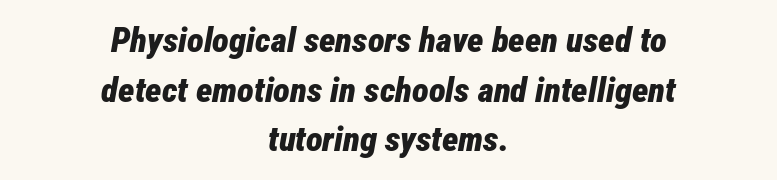
Q: Is the text bold? A: Yes.
Q: Is the text italic (slanted)? A: Yes, it leans right by about 12 degrees.
Q: Is the text underlined? A: No.
Q: How is the paragraph aligned? A: Centered.
Q: Is the spacing between letters normal or unusually wide? A: Normal.
Q: Is the spacing between lines tight, normal or loose? A: Normal.
Q: Width (condensed, normal, or wide)? A: Condensed.
Q: Stroke contrast? A: Low.
Q: x-height? A: Medium.
Q: Monospaced? A: No.
